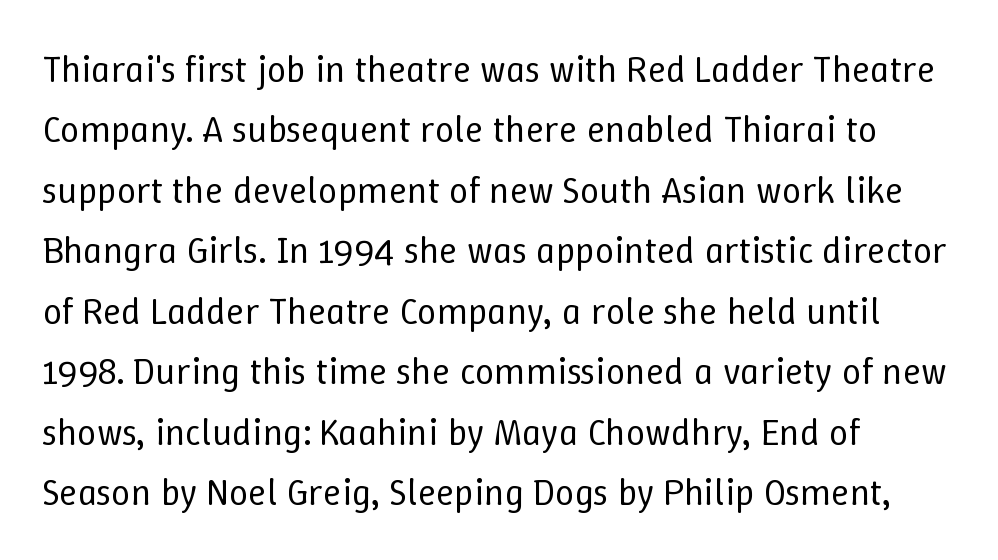
The image shows 38 px regular-weight type, upright; set left-aligned, normal line spacing (1.59x), normal letter spacing, not underlined; low stroke contrast and a medium x-height.
